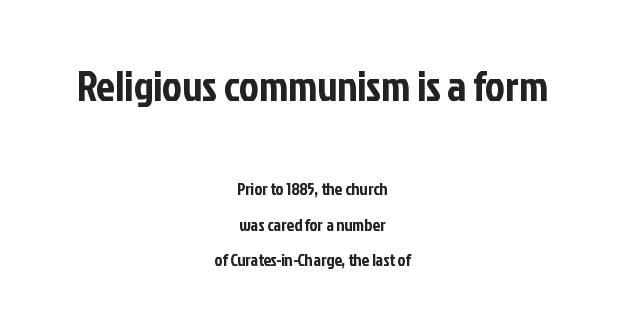
The image shows 42 px condensed sans-serif type, upright; set centered, loose line spacing (2.09x), normal letter spacing, not underlined; the first (top) block is 2.47x larger; low stroke contrast and a medium x-height.
